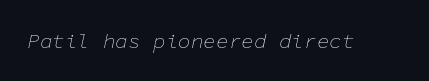
The image shows 21 px text type, italic (leaning right); set normal letter spacing, not underlined.
